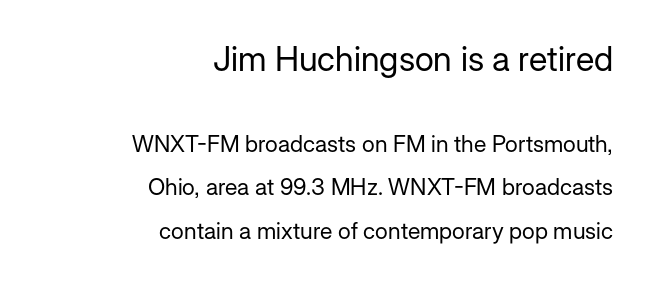
The letters advance in unequal steps, a hallmark of proportional type. On a weight scale, this lands at 450 or below. A student would call this right alignment; a typographer would say flush right, rag left. The passage shown has conventional tracking throughout. Serif or sans? Sans — the stroke terminals are bare. The string is rendered with underlining switched off.
